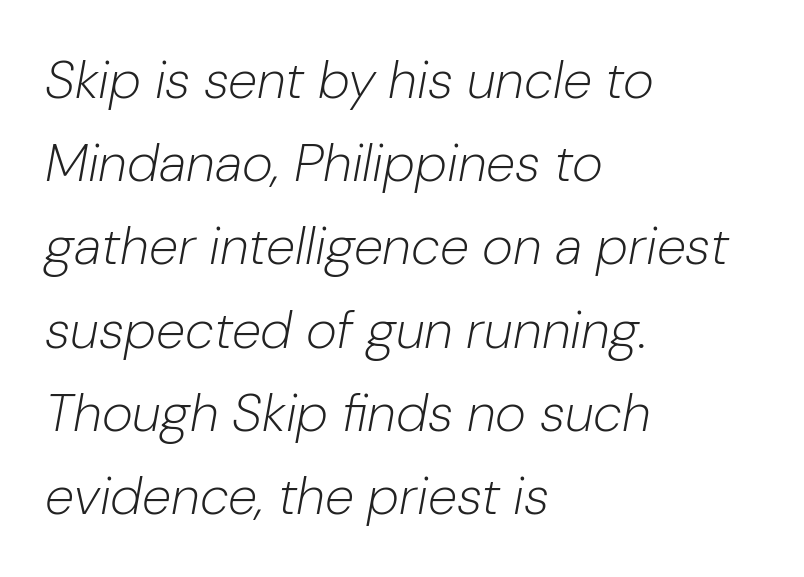
Summary of vertical rhythm: regular, with standard interline spacing. Lines of text with bare space underneath. A typesetter would call this proportional, since set widths differ per character. In terms of posture, this sample is oblique.
